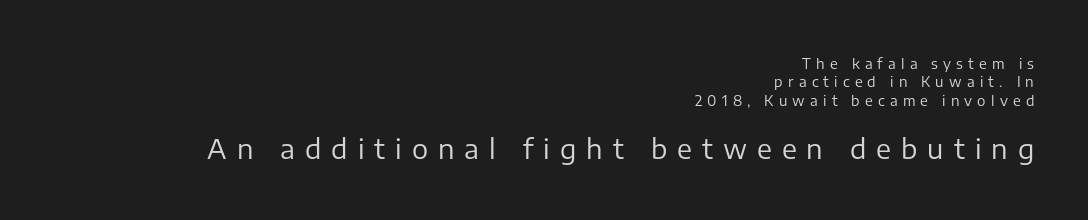
Q: Is the text bold? A: No.
Q: Is the text italic (slanted)? A: No, it is upright.
Q: Is the text underlined? A: No.
Q: How is the paragraph aligned? A: Right-aligned.
Q: Is the spacing between letters normal or unusually wide? A: Unusually wide.
Q: Is the spacing between lines tight, normal or loose? A: Normal.
Q: Which block of text is set in a larger size, the first (top) or the second (bottom)? A: The second (bottom) one.
